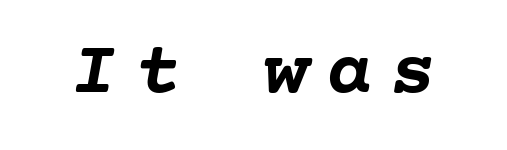
The image shows 76 px semibold type, italic (leaning right); set unusually wide letter spacing (+0.24 em), not underlined; low stroke contrast and a medium x-height.
